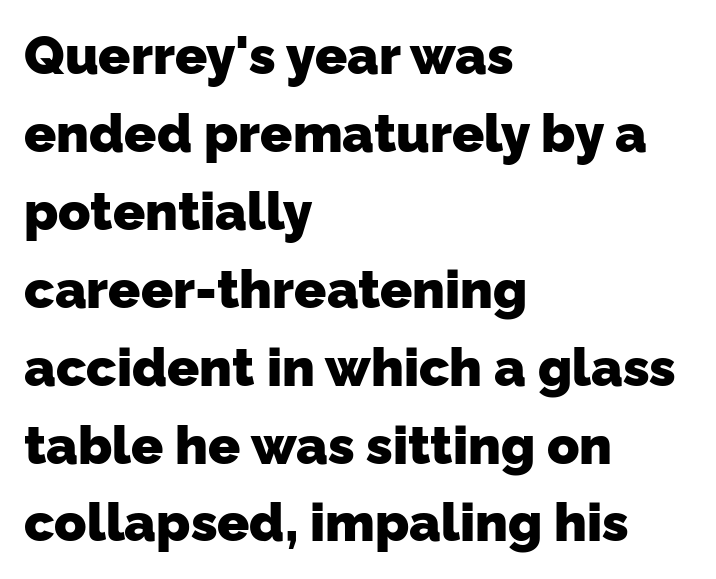
The image shows 53 px heavy sans-serif type; set left-aligned, normal line spacing (1.47x), normal letter spacing, not underlined; low stroke contrast and a medium x-height.
